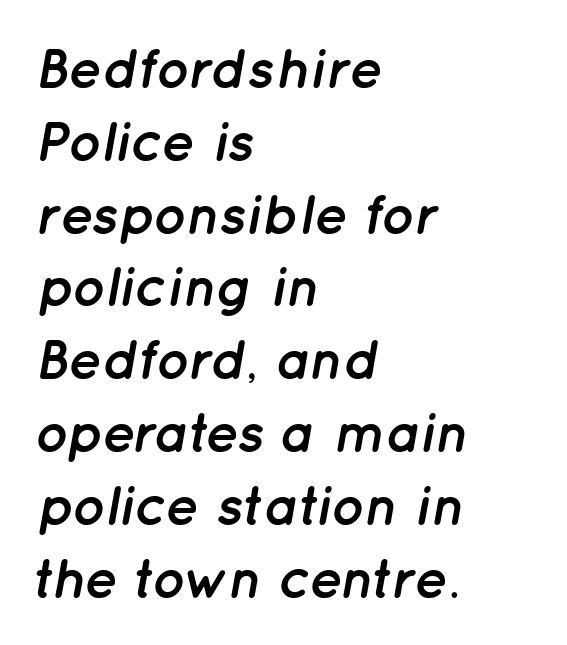
{"italic": "yes", "lean": "right", "slant_degrees": 12, "bold": "yes", "weight": "semibold", "width": "normal", "stroke_contrast": "low", "x_height": "medium", "monospaced": "no", "underline": "no", "align": "left", "line_spacing": "normal", "line_spacing_ratio": 1.3, "letter_spacing": "normal", "letter_spacing_em": 0.0, "glyph_px": 56}
